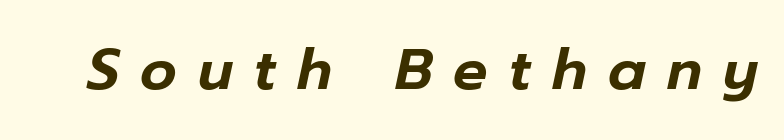
Q: Is the text italic (slanted)? A: Yes, it leans right by about 12 degrees.
Q: Is the text underlined? A: No.
Q: Is the spacing between letters normal or unusually wide? A: Unusually wide.
Q: Width (condensed, normal, or wide)? A: Normal.
Q: Stroke contrast? A: Low.
Q: x-height? A: Medium.
Q: Monospaced? A: No.
